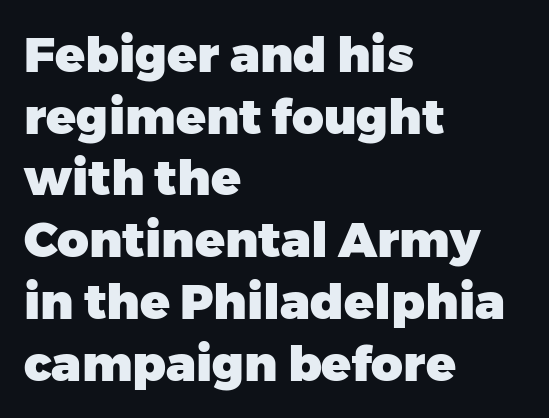
Q: Is the text bold? A: Yes.
Q: Is the text italic (slanted)? A: No, it is upright.
Q: Is the typeface a serif or a sans-serif typeface? A: Sans-serif.
Q: Is the text underlined? A: No.
Q: How is the paragraph aligned? A: Left-aligned.
Q: Is the spacing between letters normal or unusually wide? A: Normal.
Q: Is the spacing between lines tight, normal or loose? A: Normal.
Q: Width (condensed, normal, or wide)? A: Normal.
Q: Stroke contrast? A: Low.
Q: x-height? A: Medium.
Q: Monospaced? A: No.
